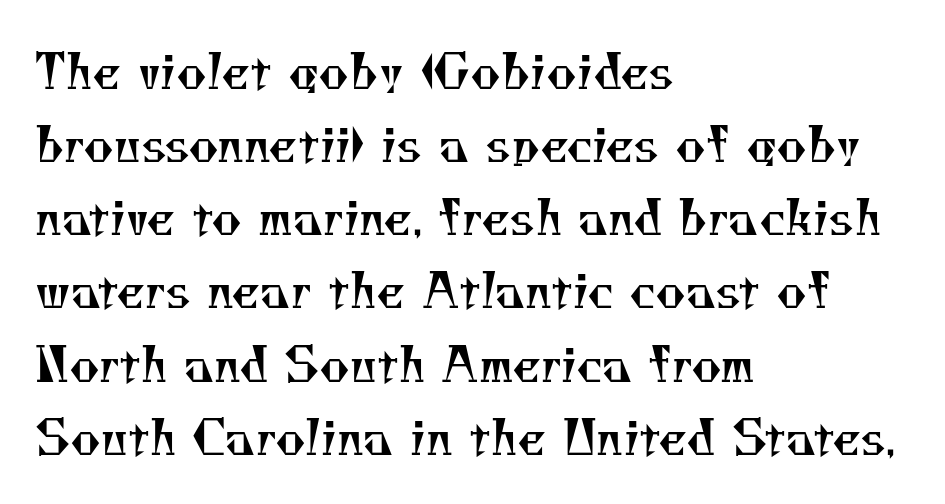
Q: Is the text bold? A: No.
Q: Is the typeface a serif or a sans-serif typeface? A: Serif.
Q: Is the text underlined? A: No.
Q: How is the paragraph aligned? A: Left-aligned.
Q: Is the spacing between letters normal or unusually wide? A: Normal.
Q: Is the spacing between lines tight, normal or loose? A: Normal.
Q: Width (condensed, normal, or wide)? A: Normal.
Q: Stroke contrast? A: Medium.
Q: x-height? A: Small.
Q: Monospaced? A: No.
